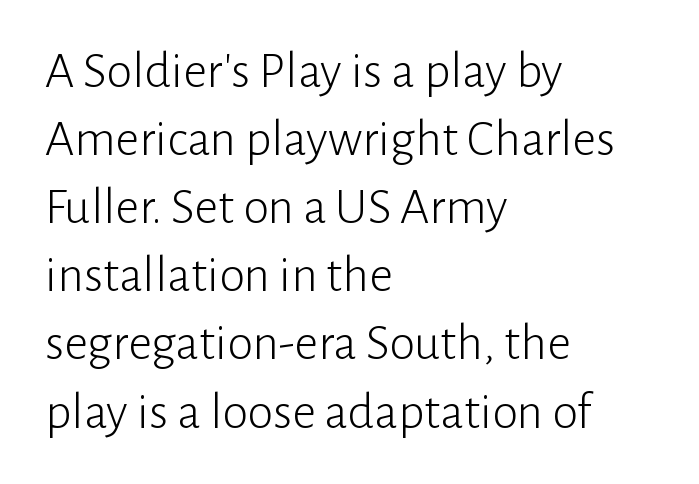
Q: Is the text bold? A: No.
Q: Is the text italic (slanted)? A: No, it is upright.
Q: Is the typeface a serif or a sans-serif typeface? A: Sans-serif.
Q: Is the text underlined? A: No.
Q: How is the paragraph aligned? A: Left-aligned.
Q: Is the spacing between letters normal or unusually wide? A: Normal.
Q: Is the spacing between lines tight, normal or loose? A: Normal.
Q: Width (condensed, normal, or wide)? A: Normal.
Q: Stroke contrast? A: Low.
Q: x-height? A: Medium.
Q: Monospaced? A: No.
